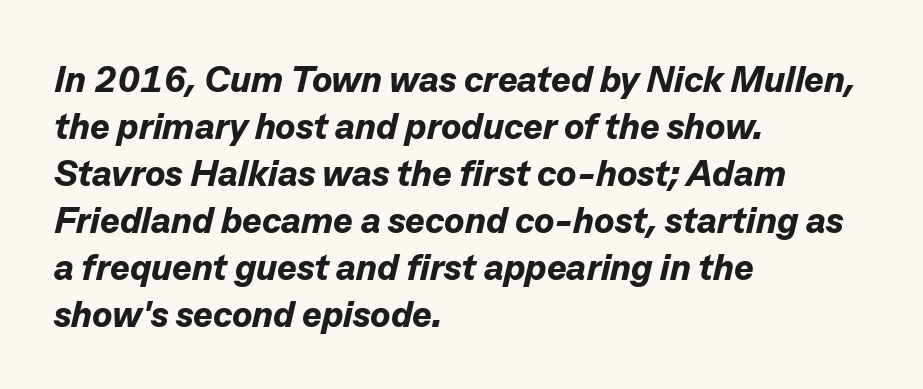
Every row of glyphs begins at an identical x-position on the left. Rendered with sloped, italic letterforms. Vertically, the passage feels balanced, rows spaced as you'd expect. Proportional: the letters do not fall into vertical columns. The typesetting leans heavy: a genuine bold.
